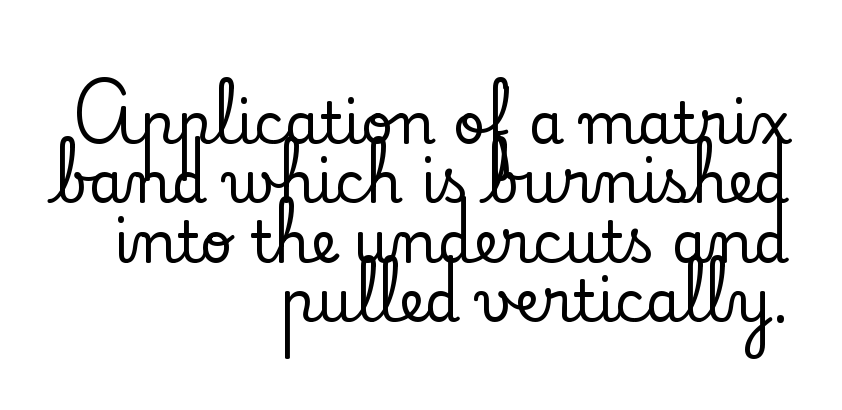
{"serif": "yes", "italic": "no", "width": "normal", "stroke_contrast": "low", "x_height": "small", "monospaced": "no", "underline": "no", "align": "right", "line_spacing": "tight", "line_spacing_ratio": 1.04, "letter_spacing": "normal", "letter_spacing_em": 0.0, "glyph_px": 57}
